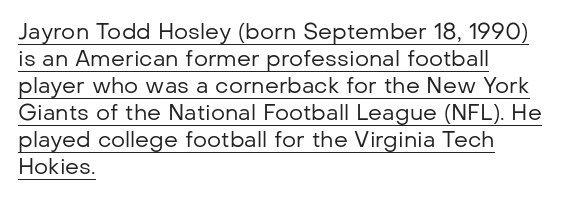
Q: Is the text bold? A: No.
Q: Is the text italic (slanted)? A: No, it is upright.
Q: Is the text underlined? A: Yes.
Q: How is the paragraph aligned? A: Left-aligned.
Q: Is the spacing between letters normal or unusually wide? A: Normal.
